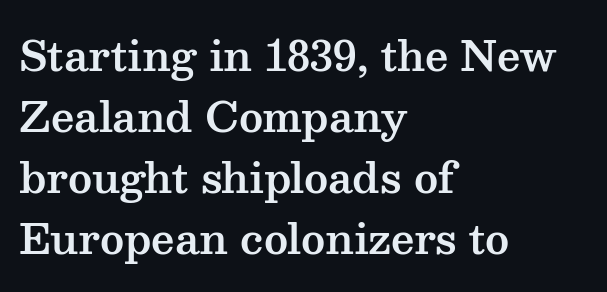
{"serif": "yes", "italic": "no", "width": "wide", "stroke_contrast": "medium", "x_height": "medium", "monospaced": "no", "underline": "no", "align": "left", "line_spacing": "normal", "line_spacing_ratio": 1.49, "letter_spacing": "normal", "letter_spacing_em": 0.0, "glyph_px": 41}
